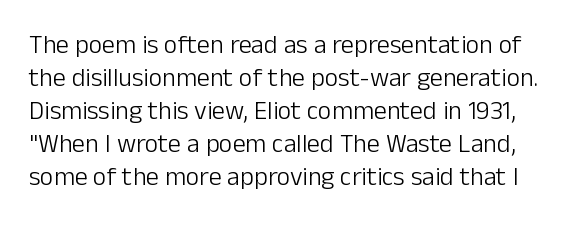
Q: Is the text bold? A: No.
Q: Is the text italic (slanted)? A: No, it is upright.
Q: Is the text underlined? A: No.
Q: Is the spacing between letters normal or unusually wide? A: Normal.
Q: Is the spacing between lines tight, normal or loose? A: Normal.
